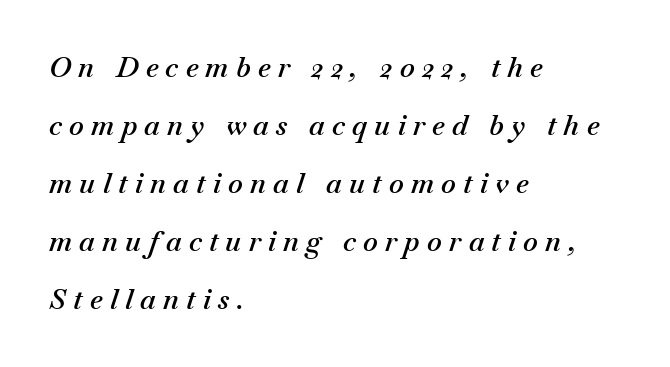
The image shows 28 px semibold type, italic (leaning right); set left-aligned, loose line spacing (2.07x), unusually wide letter spacing (+0.26 em), not underlined; medium stroke contrast and a small x-height.
